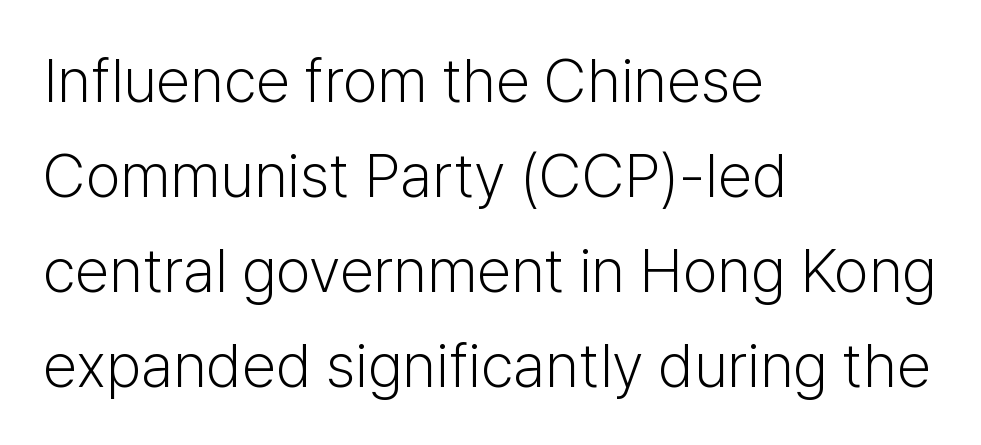
{"serif": "no", "italic": "no", "bold": "no", "weight": "light", "width": "normal", "stroke_contrast": "low", "x_height": "medium", "monospaced": "no", "underline": "no", "align": "left", "line_spacing": "normal", "line_spacing_ratio": 1.53, "letter_spacing": "normal", "letter_spacing_em": 0.0, "glyph_px": 62}
